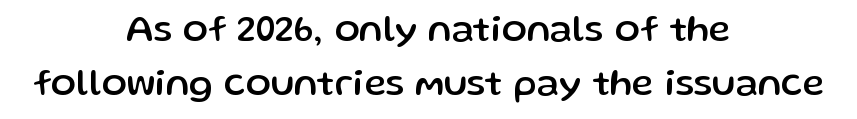
Q: Is the text italic (slanted)? A: No, it is upright.
Q: Is the typeface a serif or a sans-serif typeface? A: Sans-serif.
Q: Is the text underlined? A: No.
Q: How is the paragraph aligned? A: Centered.
Q: Is the spacing between letters normal or unusually wide? A: Normal.
Q: Is the spacing between lines tight, normal or loose? A: Normal.
Q: Width (condensed, normal, or wide)? A: Normal.
Q: Stroke contrast? A: Low.
Q: x-height? A: Medium.
Q: Monospaced? A: No.
